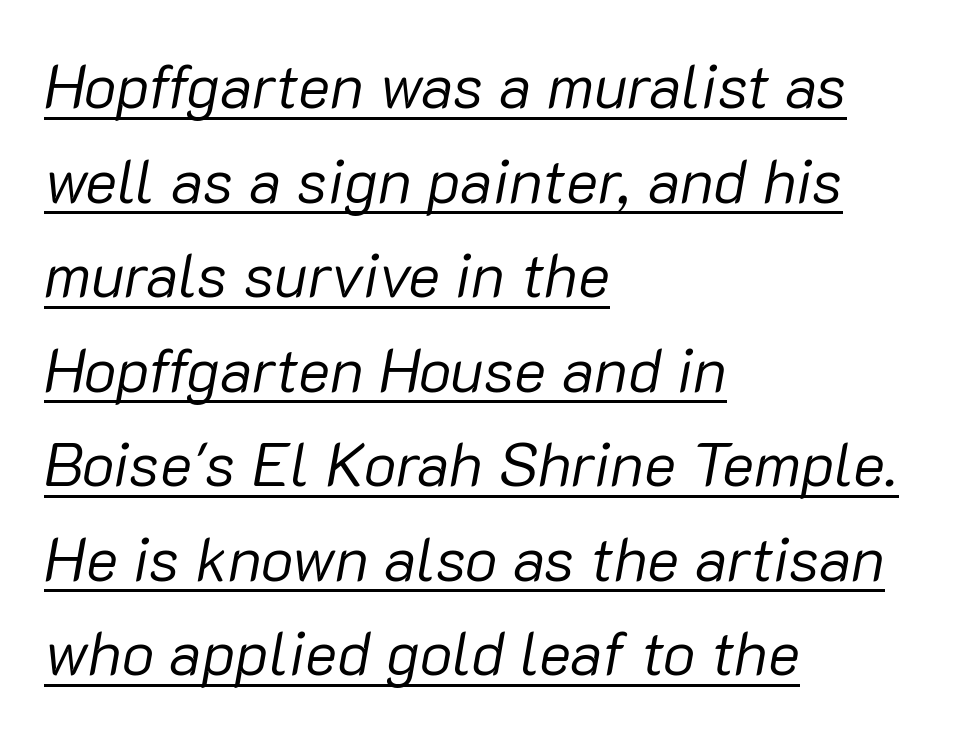
Standard letterfit; no display-style spreading of the glyphs. Like a heading marked for emphasis, these lines bear an underscore. Characters are canted at an angle relative to the baseline's perpendicular. Honestly, the row spacing looks completely unremarkable. The setting favours the left margin, as ordinary paragraphs usually do. Here the designer chose a conventional face with non-uniform glyph widths.
